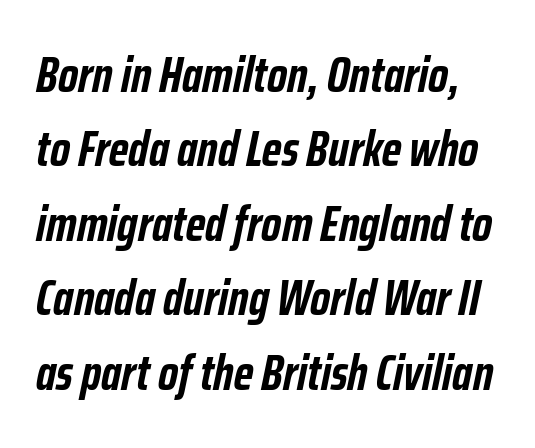
{"italic": "yes", "lean": "right", "slant_degrees": 12, "bold": "yes", "weight": "semibold", "width": "condensed", "stroke_contrast": "low", "x_height": "medium", "monospaced": "no", "underline": "no", "line_spacing": "normal", "line_spacing_ratio": 1.52, "letter_spacing": "normal", "letter_spacing_em": 0.0, "glyph_px": 49}
